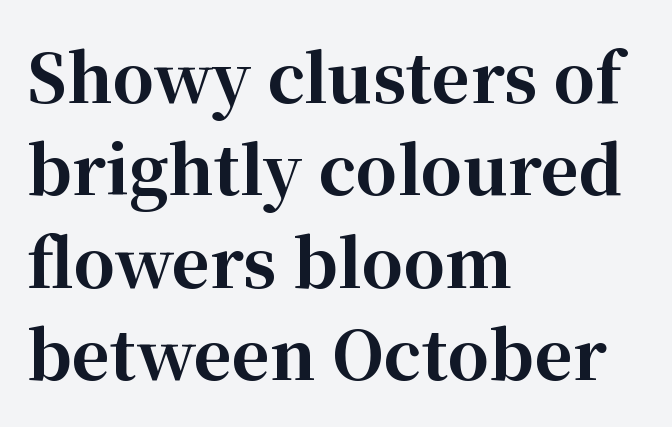
{"serif": "yes", "italic": "no", "bold": "yes", "weight": "bold", "width": "normal", "stroke_contrast": "high", "x_height": "medium", "monospaced": "no", "underline": "no", "align": "left", "line_spacing": "normal", "line_spacing_ratio": 1.4, "letter_spacing": "normal", "letter_spacing_em": 0.0, "glyph_px": 66}
